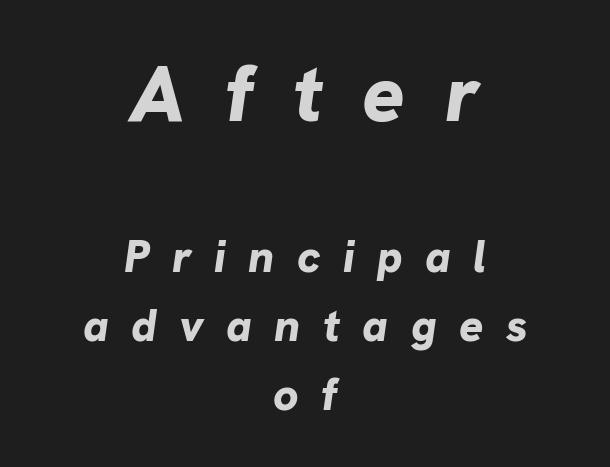
The image shows 79 px bold type, italic (leaning right); set centered, normal line spacing (1.54x), unusually wide letter spacing (+0.5 em), not underlined; the first (top) block is 1.76x larger; low stroke contrast and a medium x-height.
